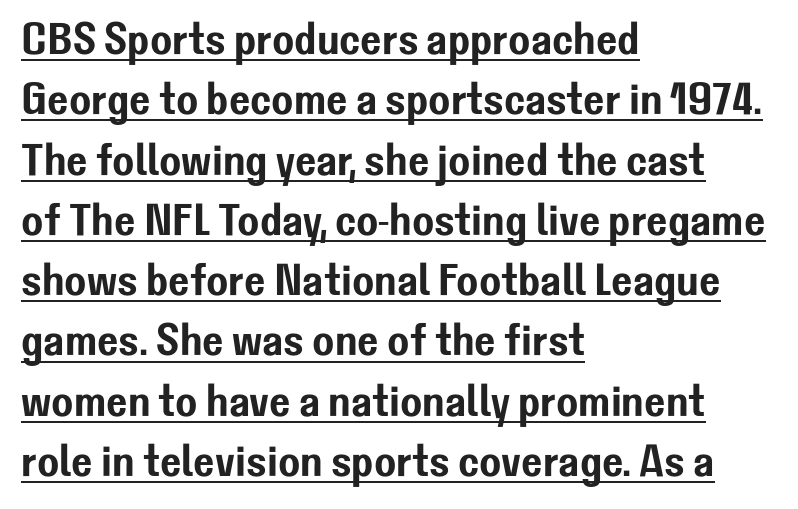
{"serif": "no", "italic": "no", "width": "normal", "stroke_contrast": "low", "x_height": "medium", "monospaced": "no", "underline": "yes", "align": "left", "line_spacing": "normal", "line_spacing_ratio": 1.34, "letter_spacing": "normal", "letter_spacing_em": 0.0, "glyph_px": 45}
